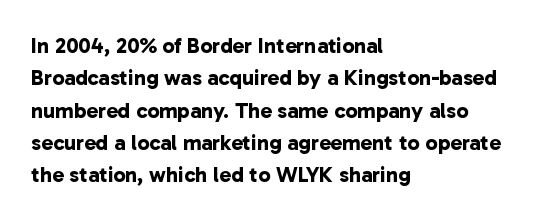
In CSS terms this would be text-align: left. Weight: bold. Tracking value appears to be zero — textbook default spacing. The passage shown stacks its lines at a standard gap.
